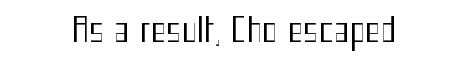
{"serif": "no", "italic": "no", "bold": "no", "weight": "regular", "width": "condensed", "stroke_contrast": "medium", "x_height": "medium", "monospaced": "no", "underline": "no", "align": "center", "letter_spacing": "normal", "letter_spacing_em": 0.0, "glyph_px": 33}
